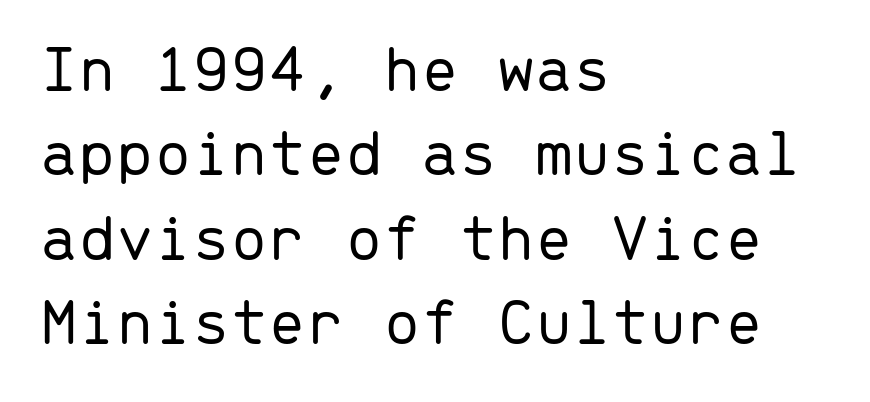
The image shows 68 px light sans-serif type, upright, monospaced; set left-aligned, line spacing 1.24x, normal letter spacing, not underlined; low stroke contrast and a medium x-height.
